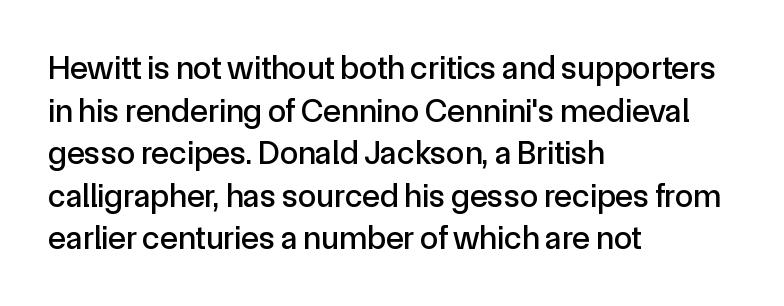
{"serif": "no", "italic": "no", "width": "normal", "x_height": "medium", "monospaced": "no", "underline": "no", "align": "left", "line_spacing": "normal", "line_spacing_ratio": 1.29, "letter_spacing": "normal", "letter_spacing_em": 0.0, "glyph_px": 33}
